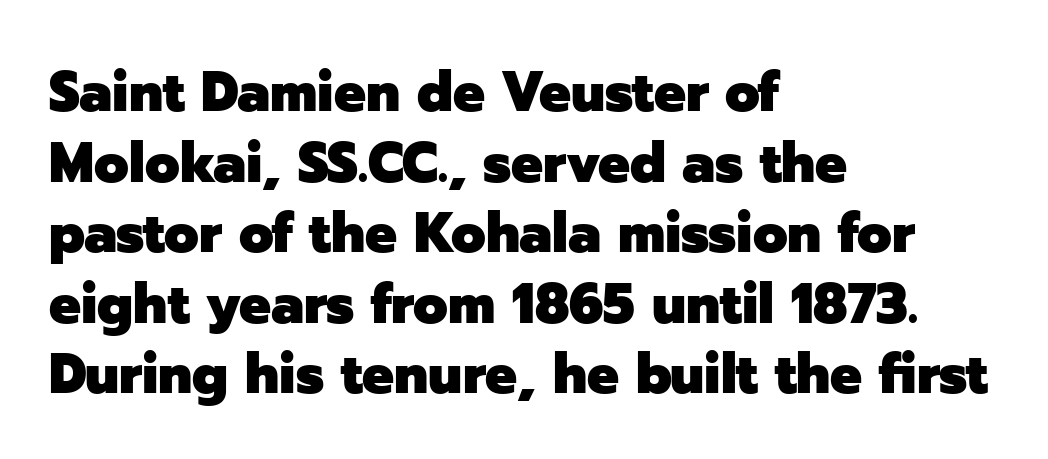
Is there much room between lines? A standard amount, neither cramped nor airy. The typesetting leans heavy: a genuine bold. Spacing verdict: proportional, widths tailored to each character. The passage is arranged the way most books set body copy — flush left. Compared with typical body copy, the letter spacing here is the same.
